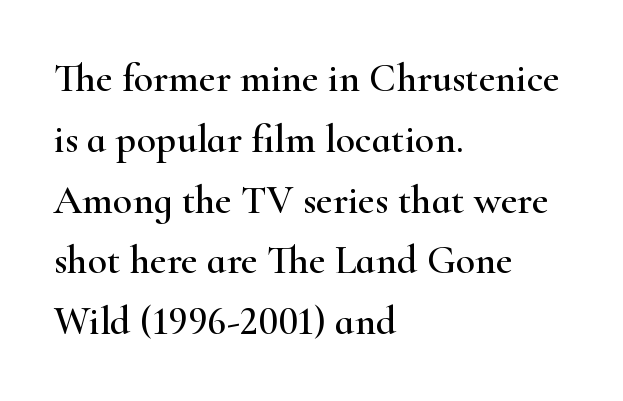
{"serif": "yes", "italic": "no", "width": "wide", "stroke_contrast": "high", "x_height": "small", "monospaced": "no", "underline": "no", "align": "left", "line_spacing": "normal", "line_spacing_ratio": 1.52, "letter_spacing": "normal", "letter_spacing_em": 0.0, "glyph_px": 40}
